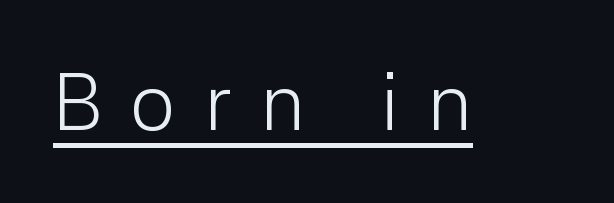
How are the letters spaced? Widely, with obvious added tracking. Stems and bowls with no extra thickness — not bold. Each letter's strokes conclude bluntly, with no projecting serifs. Like a heading marked for emphasis, these lines bear an underscore. The passage shown is typed in a proportional face where columns would drift.
